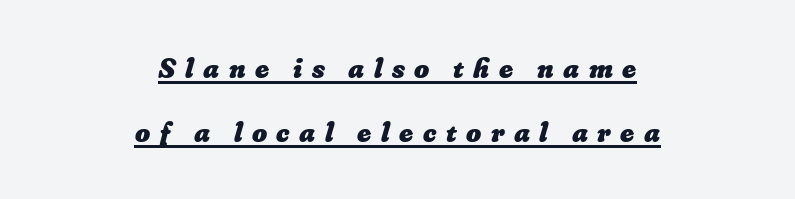
Tracking here is generous; glyphs stand well apart from one another. This is heavy type, rendered in bold. Both edges are ragged and mirror each other, which tells us the setting is centered. Does a line run under the words? Yes, clearly. Vertical spacing — loose. Each letter keeps its own natural width here, so spacing adapts to shape.
